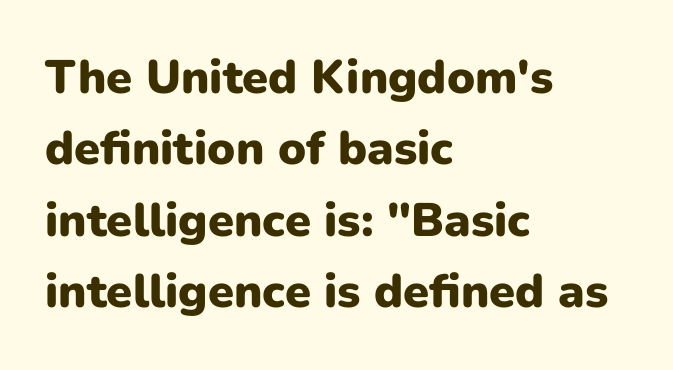
In CSS terms this would be text-align: left. Typographically, this falls in the sans-serif category. The rows are spaced the way most documents space them. No extra tracking has been applied to these lines. Only glyphs here, with clear space below each row. The typesetting leans heavy: a genuine bold.
